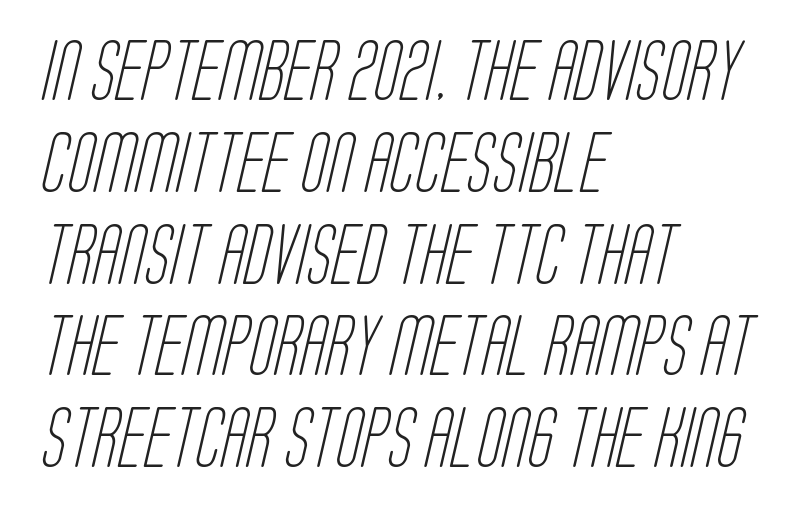
Q: Is the text bold? A: No.
Q: Is the typeface a serif or a sans-serif typeface? A: Sans-serif.
Q: Is the text underlined? A: No.
Q: How is the paragraph aligned? A: Left-aligned.
Q: Is the spacing between letters normal or unusually wide? A: Normal.
Q: Is the spacing between lines tight, normal or loose? A: Normal.
Q: Width (condensed, normal, or wide)? A: Condensed.
Q: Stroke contrast? A: Low.
Q: x-height? A: Large.
Q: Monospaced? A: No.
